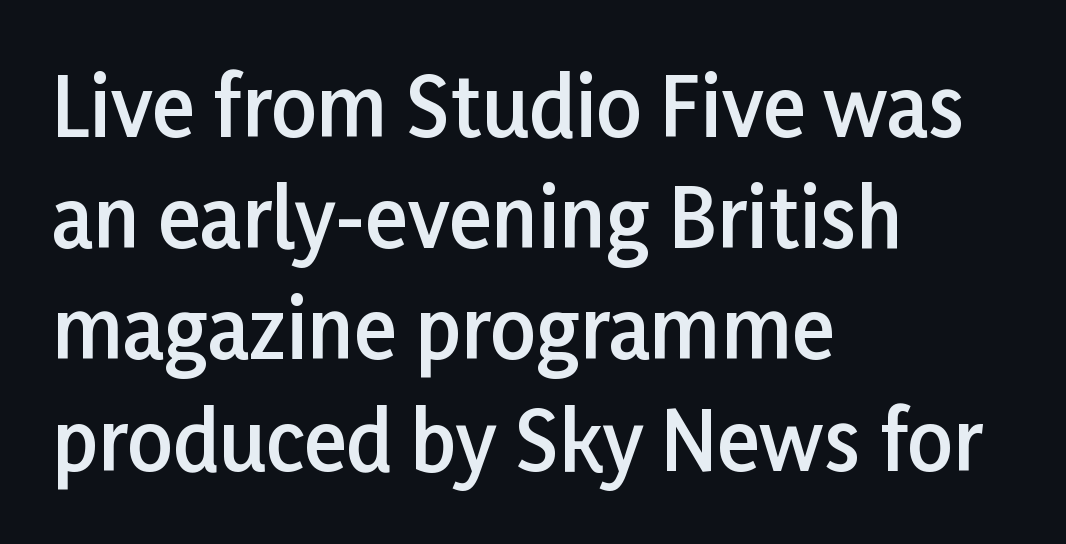
{"serif": "no", "italic": "no", "bold": "semi", "weight": "semibold", "width": "normal", "stroke_contrast": "low", "x_height": "medium", "monospaced": "no", "underline": "no", "align": "left", "line_spacing": "normal", "line_spacing_ratio": 1.39, "letter_spacing": "normal", "letter_spacing_em": 0.0, "glyph_px": 80}
